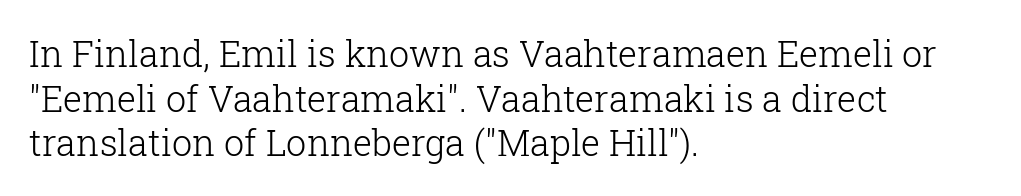
The image shows 36 px light serif type, upright; set left-aligned, line spacing 1.24x, normal letter spacing, not underlined; low stroke contrast and a medium x-height.
